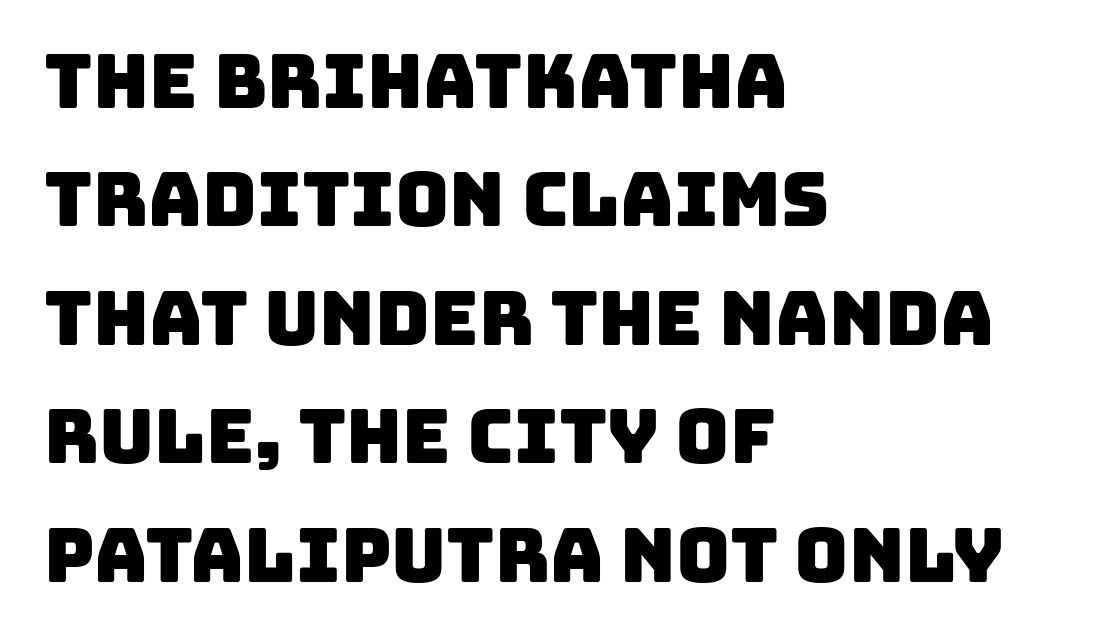
The image shows 74 px sans-serif type; set left-aligned, normal line spacing (1.6x), normal letter spacing, not underlined; low stroke contrast and a large x-height.
